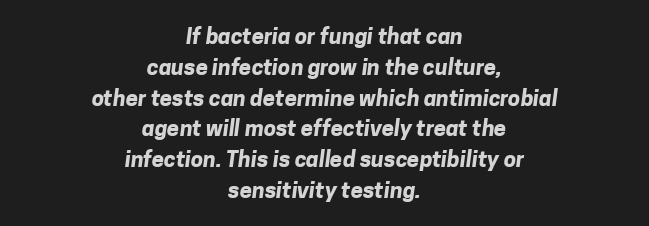
Q: Is the text bold? A: Yes.
Q: Is the text underlined? A: No.
Q: How is the paragraph aligned? A: Centered.
Q: Is the spacing between letters normal or unusually wide? A: Normal.
Q: Is the spacing between lines tight, normal or loose? A: Normal.
